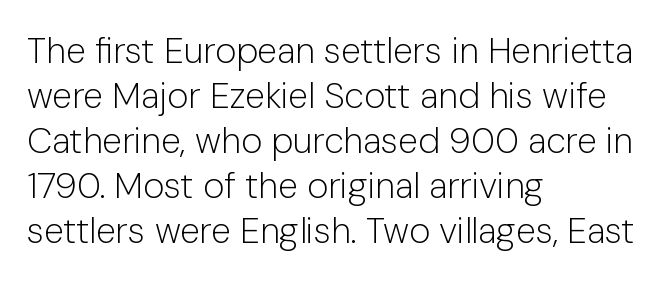
{"serif": "no", "italic": "no", "bold": "no", "weight": "light", "width": "normal", "stroke_contrast": "low", "x_height": "medium", "monospaced": "no", "underline": "no", "align": "left", "line_spacing": "normal", "line_spacing_ratio": 1.25, "letter_spacing": "normal", "letter_spacing_em": 0.0, "glyph_px": 36}
